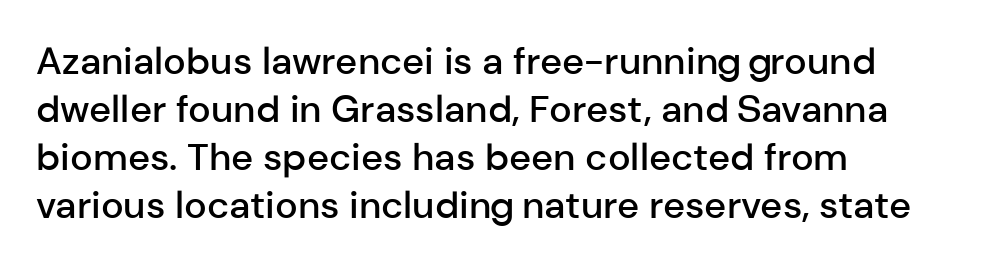
This sample has the flowing, uneven cadence of proportional lettering. Tall strokes in this sample are plumb rather than angled. A student would call this left alignment; a typographer would say flush left, rag right. Glyph-to-glyph distance matches everyday printed text.
